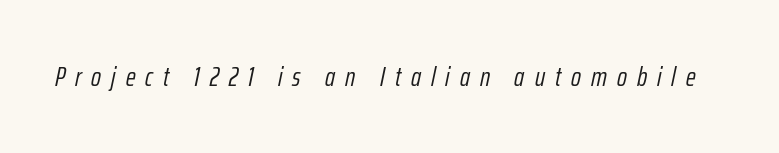
Q: Is the text bold? A: No.
Q: Is the text italic (slanted)? A: Yes, it leans right by about 12 degrees.
Q: Is the text underlined? A: No.
Q: Is the spacing between letters normal or unusually wide? A: Unusually wide.
